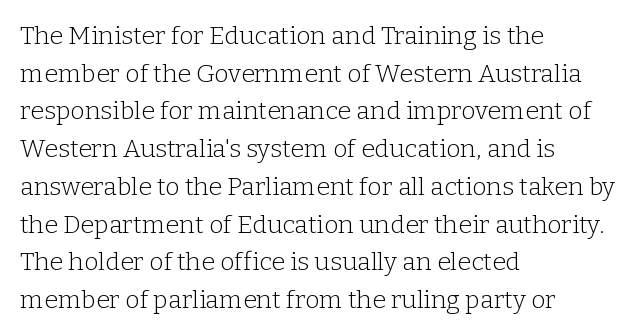
The image shows 25 px text type, upright; set left-aligned, normal line spacing (1.51x), normal letter spacing, not underlined.
